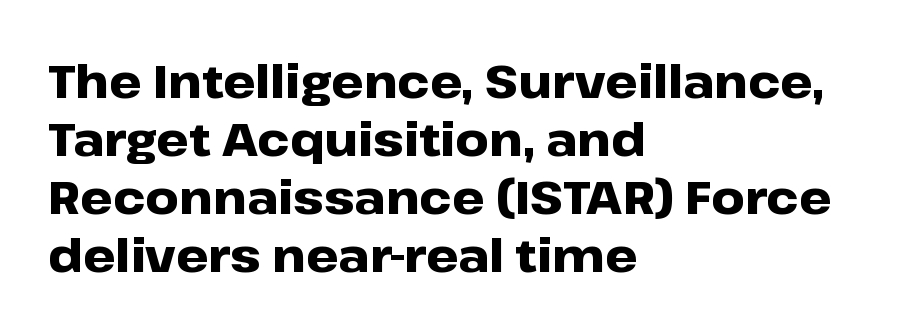
{"serif": "no", "italic": "no", "bold": "yes", "weight": "heavy", "width": "wide", "stroke_contrast": "low", "x_height": "medium", "monospaced": "no", "underline": "no", "align": "left", "line_spacing": "normal", "line_spacing_ratio": 1.26, "letter_spacing": "normal", "letter_spacing_em": 0.0, "glyph_px": 46}
